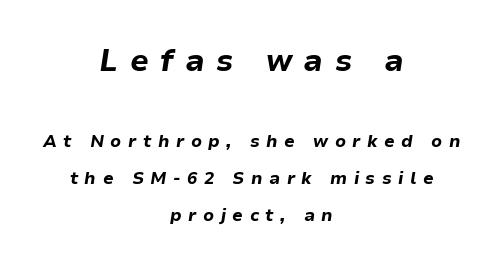
{"italic": "yes", "lean": "right", "slant_degrees": 9, "bold": "yes", "weight": "bold", "width": "normal", "stroke_contrast": "low", "x_height": "medium", "monospaced": "no", "underline": "no", "align": "center", "line_spacing": "loose", "line_spacing_ratio": 2.17, "letter_spacing": "wide", "letter_spacing_em": 0.38, "larger_block": "first", "size_ratio": 1.76, "glyph_px": 30}
